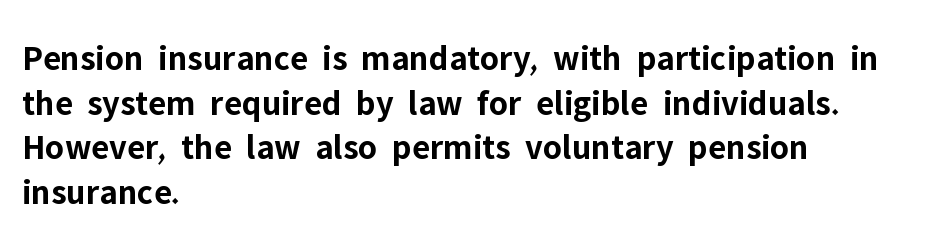
{"serif": "no", "italic": "no", "bold": "yes", "weight": "bold", "width": "normal", "stroke_contrast": "low", "x_height": "medium", "monospaced": "no", "underline": "no", "align": "left", "line_spacing_ratio": 1.24, "letter_spacing": "normal", "letter_spacing_em": 0.0, "glyph_px": 36}
